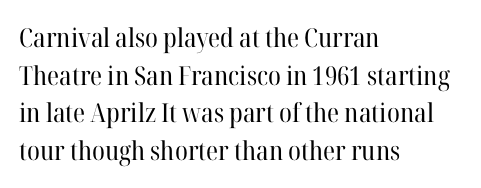
This sample is left-justified, so line endings fall wherever the words run out. Short note: letters normally spaced. These lines were composed using upright roman letters. Nothing heavy about these letters — not bold at all. The glyphs are unaccompanied by any horizontal stroke below them. Quick note: interline space is typical.
